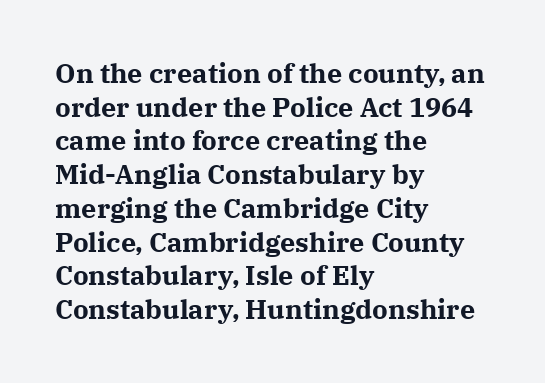
The image shows 27 px bold type, upright; set left-aligned, normal line spacing (1.25x), normal letter spacing, not underlined.
